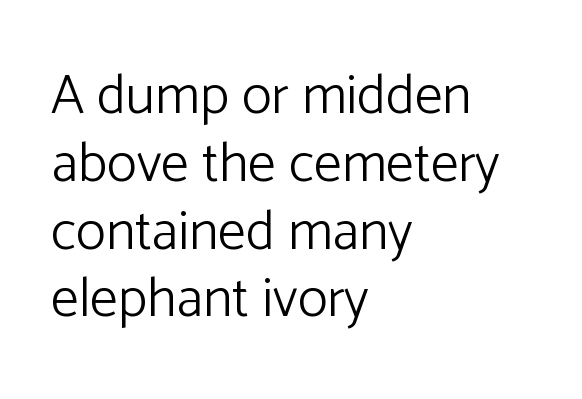
{"serif": "no", "italic": "no", "bold": "no", "weight": "light", "width": "normal", "stroke_contrast": "low", "x_height": "medium", "monospaced": "no", "underline": "no", "align": "left", "line_spacing_ratio": 1.21, "letter_spacing": "normal", "letter_spacing_em": 0.0, "glyph_px": 56}
